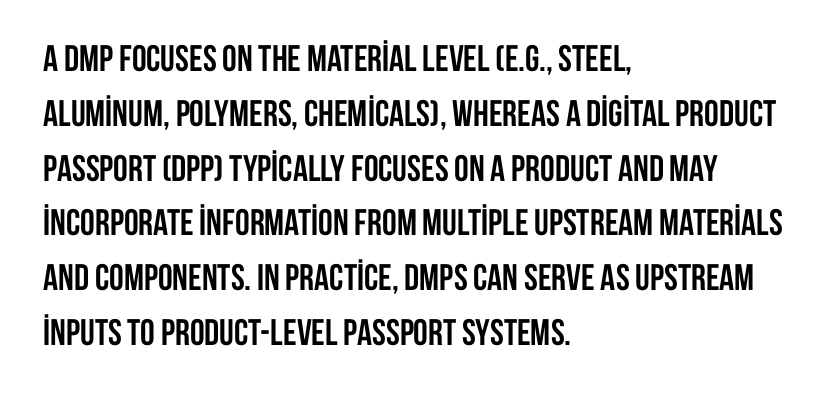
{"serif": "no", "italic": "no", "bold": "yes", "weight": "semibold", "width": "condensed", "stroke_contrast": "low", "x_height": "large", "monospaced": "no", "underline": "no", "align": "left", "line_spacing": "normal", "line_spacing_ratio": 1.48, "letter_spacing": "normal", "letter_spacing_em": 0.0, "glyph_px": 37}
